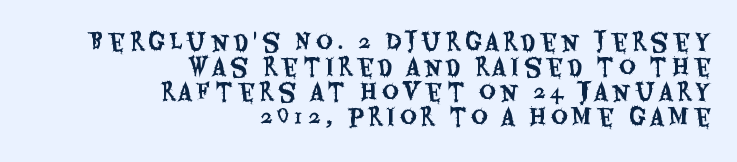
Q: Is the text italic (slanted)? A: No, it is upright.
Q: Is the text underlined? A: No.
Q: How is the paragraph aligned? A: Right-aligned.
Q: Is the spacing between lines tight, normal or loose? A: Tight.
